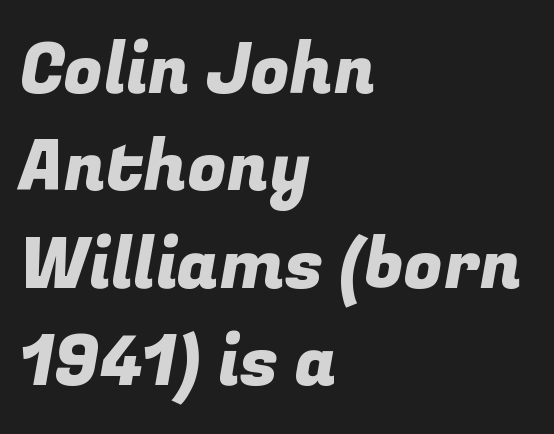
Observe the absence of serifs on each vertical stroke in this sample. Is this a fixed-width face? No — the glyphs have proportional, varying widths. Horizontal alignment here is leftward, the default for most running prose. You could call the tracking neutral — neither tight nor loose.
